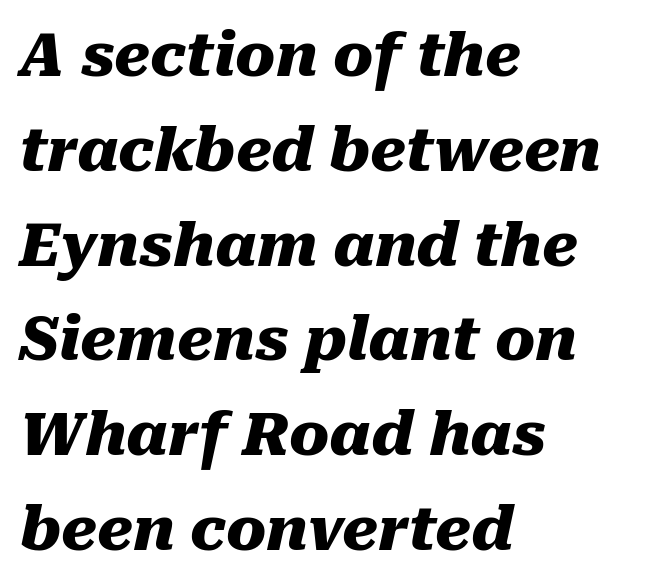
The glyphs have the mass of a bold cut. Observe the lean: these are italic letterforms. A normal amount of white space separates one row of letters from the next. A student would call this left alignment; a typographer would say flush left, rag right. Here the designer chose a conventional face with non-uniform glyph widths.
